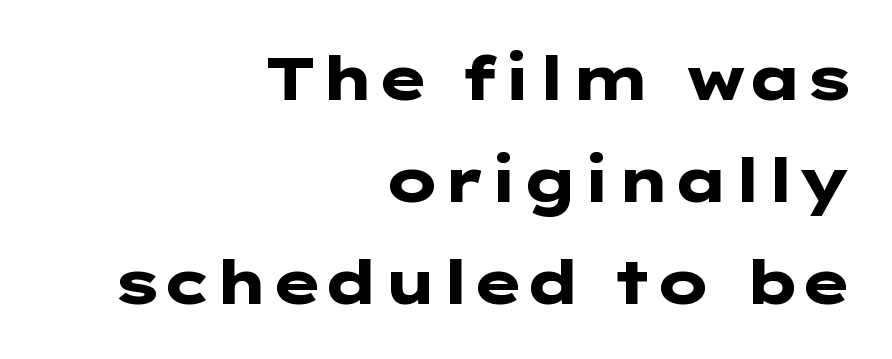
One-word summary of the alignment: right. Baseline-to-baseline distance is the conventional proportion of letter height. The font family rendered here belongs to the sans-serif group. Bare-footed words on every line. The tracking reads as untouched default to a designer's eye. Heavy-handed strokes throughout: this text is bold.
